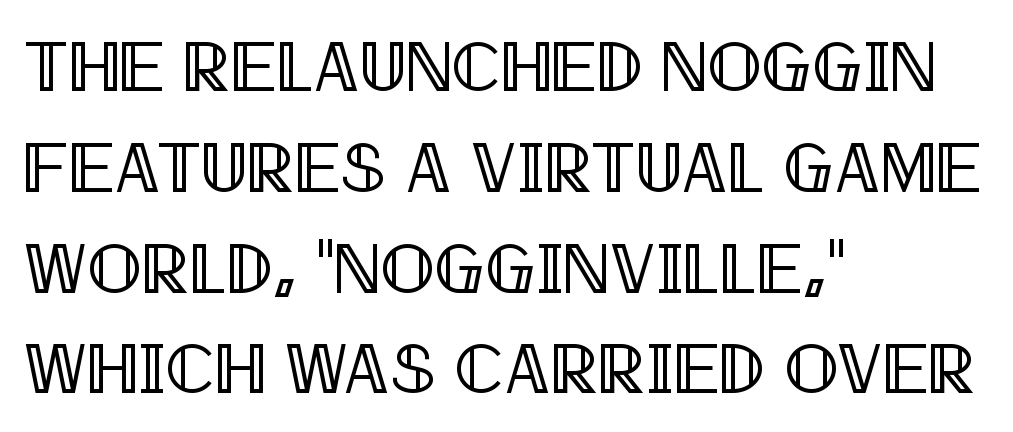
The glyphs are unaccompanied by any horizontal stroke below them. Posture: straight, roman, zero tilt. The text block is weighted toward the left margin, trailing off unevenly rightward. The rendering uses a moderate line-height, typical for paragraphs. The letters advance in unequal steps, a hallmark of proportional type. Default kerning and tracking; the words read as compact shapes.
